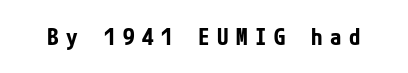
The axis of the letterforms is exactly vertical. Anything drawn beneath the words? Only blank space. Students, this is bold: see how much ink each stroke carries. What stands out about the letter spacing? Its width — letters are far apart.
